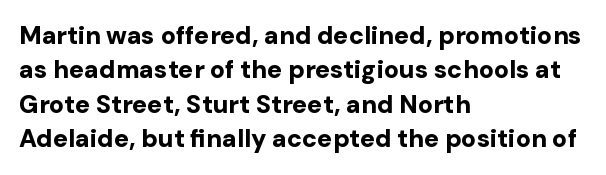
{"italic": "no", "bold": "yes", "underline": "no", "align": "left", "line_spacing": "normal", "line_spacing_ratio": 1.38, "letter_spacing": "normal", "letter_spacing_em": 0.0, "glyph_px": 25}
